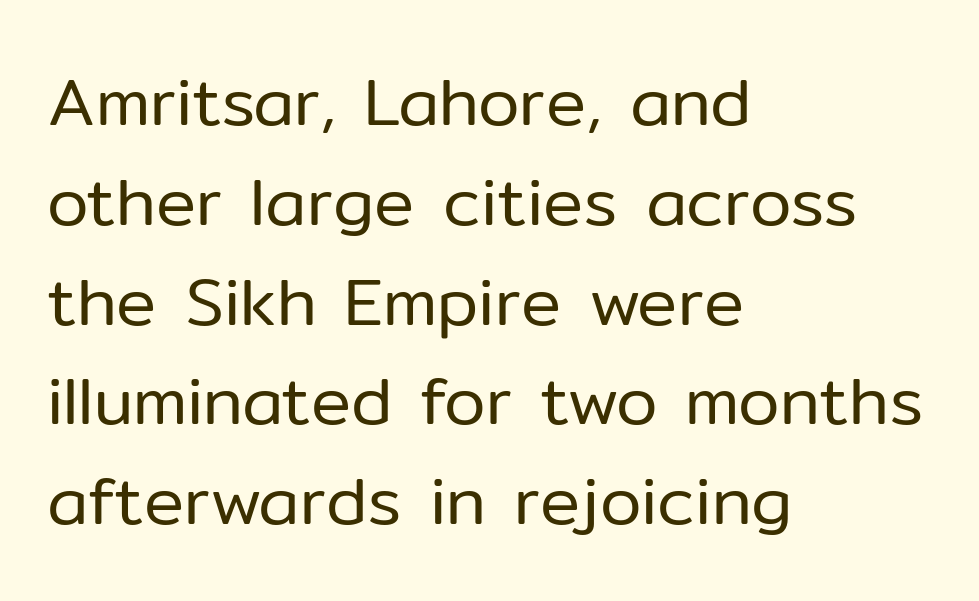
Q: Is the text bold? A: No.
Q: Is the text italic (slanted)? A: No, it is upright.
Q: Is the typeface a serif or a sans-serif typeface? A: Sans-serif.
Q: Is the text underlined? A: No.
Q: How is the paragraph aligned? A: Left-aligned.
Q: Is the spacing between letters normal or unusually wide? A: Normal.
Q: Is the spacing between lines tight, normal or loose? A: Normal.
Q: Width (condensed, normal, or wide)? A: Normal.
Q: Stroke contrast? A: Low.
Q: x-height? A: Medium.
Q: Monospaced? A: No.
